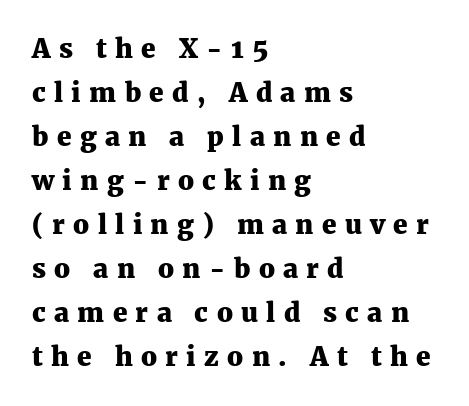
Line starts are locked; line ends wander. The foot of each line stays bare and open. Every character sits straight up, as roman type does. You'd pick this weight for a headline — it's a proper bold. Horizontal bands of white between lines are of average thickness. The type is letterspaced generously, with wide tracking.
